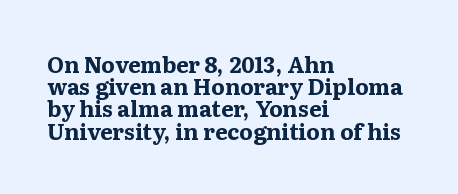
Q: Is the text bold? A: Yes.
Q: Is the text italic (slanted)? A: No, it is upright.
Q: Is the text underlined? A: No.
Q: How is the paragraph aligned? A: Left-aligned.
Q: Is the spacing between letters normal or unusually wide? A: Normal.
Q: Is the spacing between lines tight, normal or loose? A: Tight.
